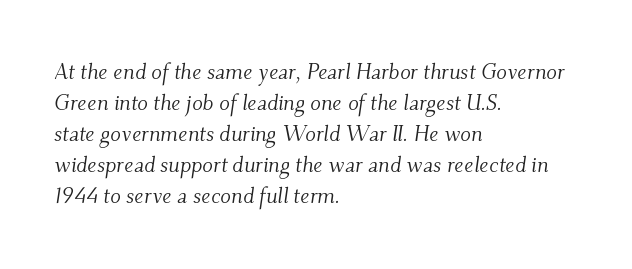
Is the stroke heavy? The answer is a plain regular-or-lighter. Look at the tracking — it's just the regular setting, nothing added. The space beneath each line is pristine and unruled. If you drew a line through each stem, it would be angled. In CSS terms this would be text-align: left.
